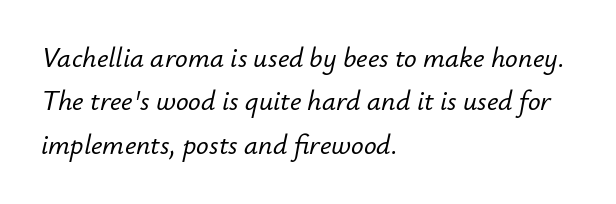
Vertical spacing — default. The paragraph shown leans on its left margin. You could not count columns in this text — the font is proportionally spaced. Honestly, the letter spacing is just normal — you wouldn't notice it. This is oblique type, the kind used for emphasis or titles.
